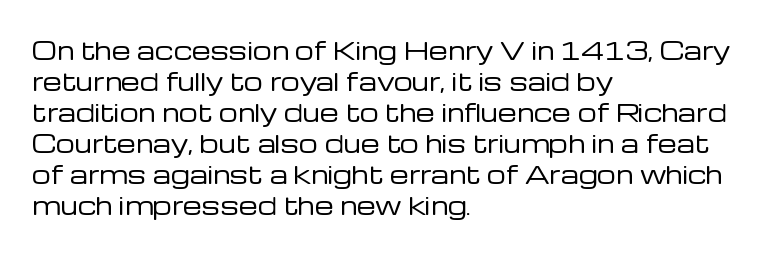
Q: Is the text bold? A: No.
Q: Is the text italic (slanted)? A: No, it is upright.
Q: Is the text underlined? A: No.
Q: How is the paragraph aligned? A: Left-aligned.
Q: Is the spacing between letters normal or unusually wide? A: Normal.
Q: Is the spacing between lines tight, normal or loose? A: Normal.
